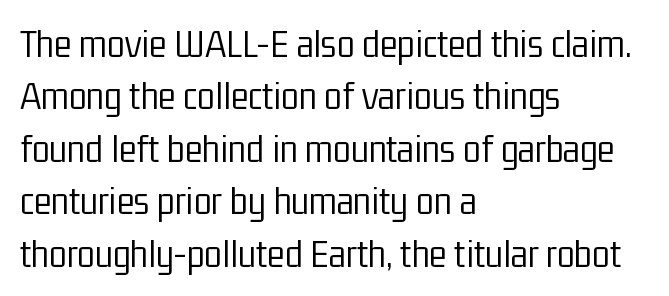
Q: Is the text bold? A: No.
Q: Is the text italic (slanted)? A: No, it is upright.
Q: Is the typeface a serif or a sans-serif typeface? A: Sans-serif.
Q: Is the text underlined? A: No.
Q: How is the paragraph aligned? A: Left-aligned.
Q: Is the spacing between letters normal or unusually wide? A: Normal.
Q: Is the spacing between lines tight, normal or loose? A: Normal.
Q: Width (condensed, normal, or wide)? A: Condensed.
Q: Stroke contrast? A: Low.
Q: x-height? A: Medium.
Q: Monospaced? A: No.
